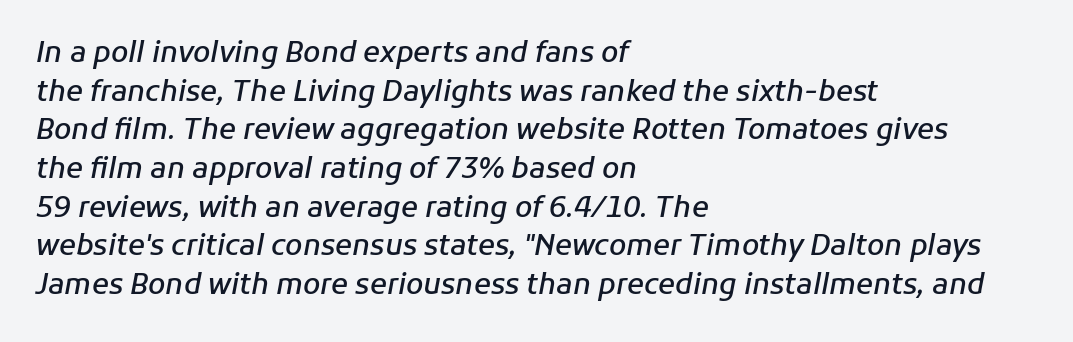
{"italic": "yes", "lean": "right", "slant_degrees": 11, "bold": "semi", "weight": "semibold", "width": "normal", "stroke_contrast": "low", "x_height": "medium", "monospaced": "no", "underline": "no", "align": "left", "line_spacing": "normal", "line_spacing_ratio": 1.38, "letter_spacing": "normal", "letter_spacing_em": 0.0, "glyph_px": 28}
